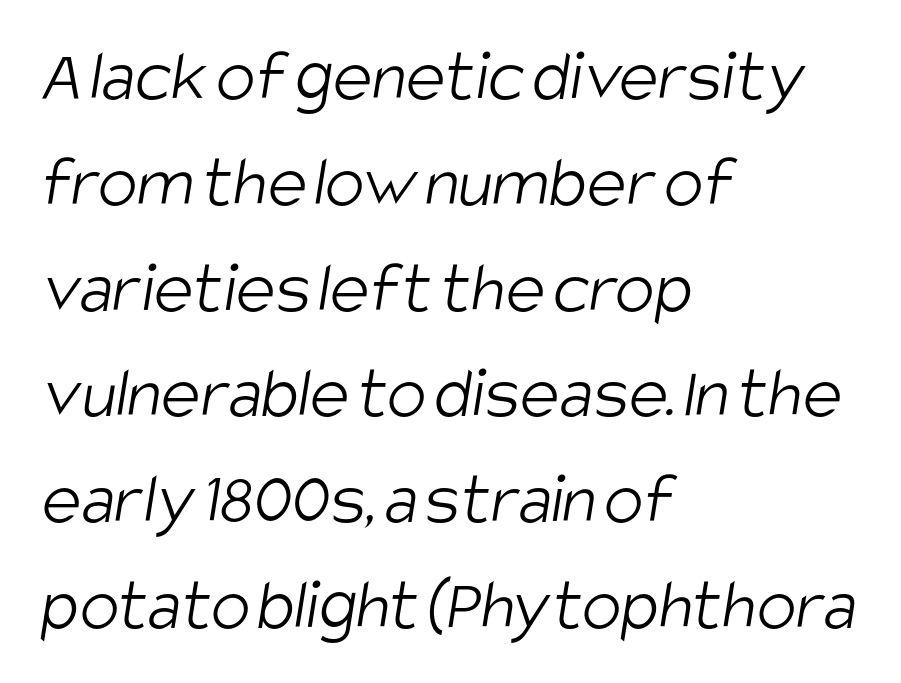
The image shows 74 px light, condensed sans-serif type; set left-aligned, normal line spacing (1.43x), normal letter spacing, not underlined; low stroke contrast and a large x-height.
